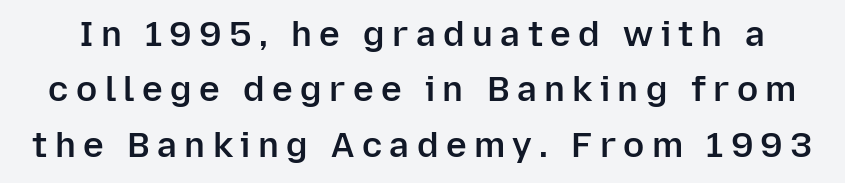
This sample keeps an unexceptional amount of space between lines. This is roman type, the default non-slanted kind. Quick note: underline off. Observe the wide spacing: letters keep a clear distance from each other.
